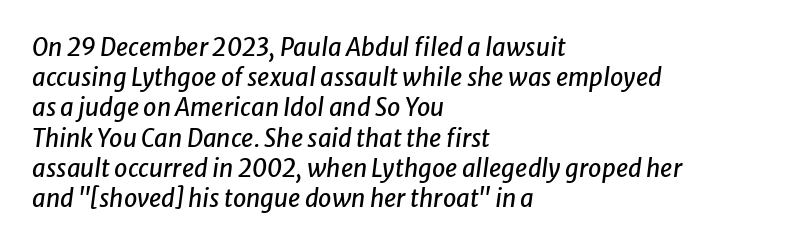
Q: Is the text italic (slanted)? A: Yes, it leans right by about 8 degrees.
Q: Is the text underlined? A: No.
Q: How is the paragraph aligned? A: Left-aligned.
Q: Is the spacing between letters normal or unusually wide? A: Normal.
Q: Is the spacing between lines tight, normal or loose? A: Normal.
